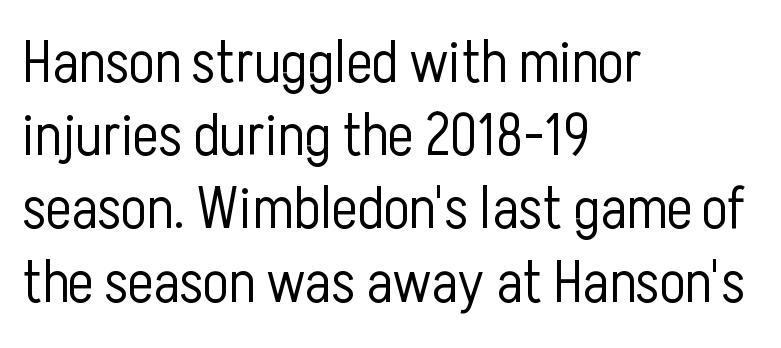
Q: Is the text bold? A: No.
Q: Is the text italic (slanted)? A: No, it is upright.
Q: Is the typeface a serif or a sans-serif typeface? A: Sans-serif.
Q: Is the text underlined? A: No.
Q: How is the paragraph aligned? A: Left-aligned.
Q: Is the spacing between letters normal or unusually wide? A: Normal.
Q: Width (condensed, normal, or wide)? A: Condensed.
Q: Stroke contrast? A: Low.
Q: x-height? A: Medium.
Q: Monospaced? A: No.
